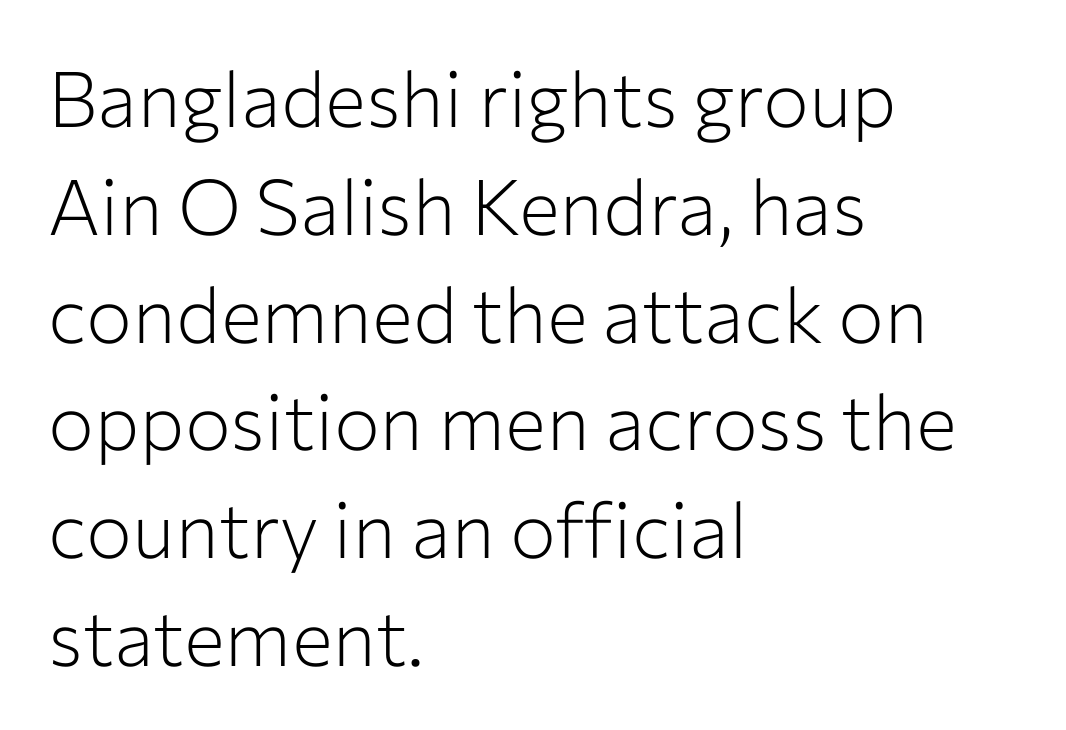
Q: Is the text bold? A: No.
Q: Is the text italic (slanted)? A: No, it is upright.
Q: Is the typeface a serif or a sans-serif typeface? A: Sans-serif.
Q: Is the text underlined? A: No.
Q: How is the paragraph aligned? A: Left-aligned.
Q: Is the spacing between letters normal or unusually wide? A: Normal.
Q: Is the spacing between lines tight, normal or loose? A: Normal.
Q: Width (condensed, normal, or wide)? A: Normal.
Q: Stroke contrast? A: Low.
Q: x-height? A: Medium.
Q: Monospaced? A: No.
